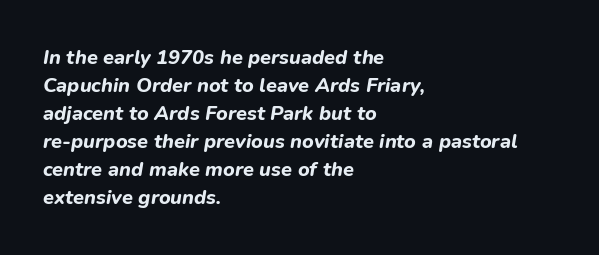
{"italic": "yes", "lean": "right", "slant_degrees": 9, "bold": "yes", "underline": "no", "align": "left", "line_spacing": "normal", "line_spacing_ratio": 1.4, "letter_spacing": "normal", "letter_spacing_em": 0.0, "glyph_px": 20}
